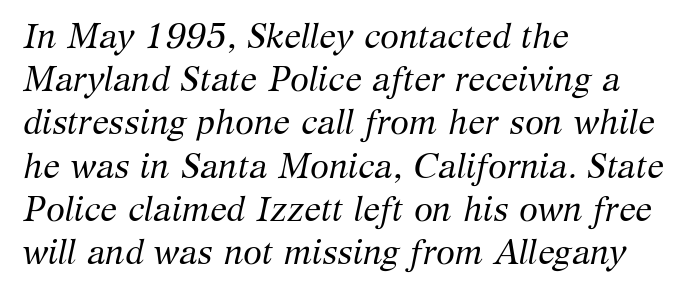
Q: Is the text bold? A: No.
Q: Is the text italic (slanted)? A: Yes, it leans right by about 12 degrees.
Q: Is the typeface a serif or a sans-serif typeface? A: Serif.
Q: Is the text underlined? A: No.
Q: How is the paragraph aligned? A: Left-aligned.
Q: Is the spacing between letters normal or unusually wide? A: Normal.
Q: Is the spacing between lines tight, normal or loose? A: Normal.
Q: Width (condensed, normal, or wide)? A: Normal.
Q: Stroke contrast? A: Medium.
Q: x-height? A: Medium.
Q: Monospaced? A: No.
